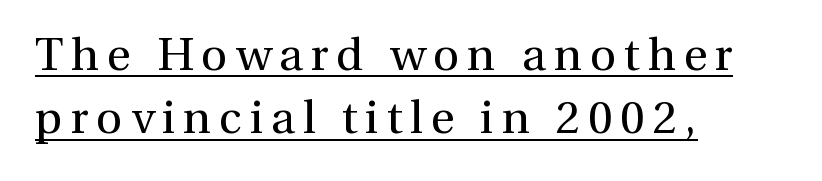
{"serif": "yes", "italic": "no", "bold": "no", "weight": "regular", "width": "normal", "stroke_contrast": "medium", "x_height": "medium", "monospaced": "no", "underline": "yes", "align": "left", "line_spacing": "normal", "line_spacing_ratio": 1.38, "glyph_px": 46}
